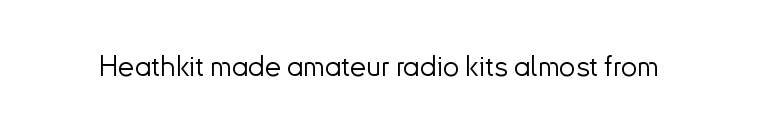
{"serif": "no", "italic": "no", "bold": "no", "weight": "light", "width": "normal", "stroke_contrast": "low", "x_height": "small", "monospaced": "no", "underline": "no", "letter_spacing": "normal", "letter_spacing_em": 0.0, "glyph_px": 29}
